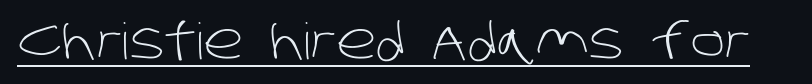
Summary of weight: not heavy and not bold. Compared with undecorated copy, this sample adds a rule below the words. Caption: standard tracking, unaltered. This sample uses a sans-serif face. Looks like regular typesetting: each glyph gets only the width it needs.
